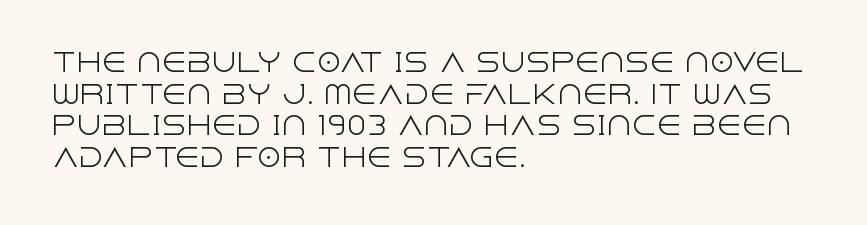
{"italic": "no", "bold": "no", "underline": "no", "align": "left", "line_spacing": "normal", "line_spacing_ratio": 1.27, "letter_spacing": "normal", "letter_spacing_em": 0.0, "glyph_px": 25}
